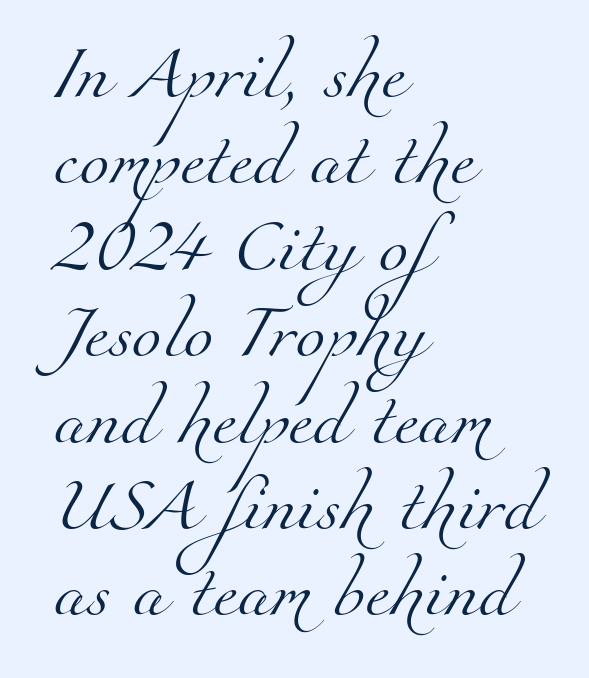
{"serif": "yes", "bold": "no", "weight": "light", "width": "normal", "stroke_contrast": "medium", "x_height": "small", "monospaced": "no", "underline": "no", "align": "left", "line_spacing": "normal", "line_spacing_ratio": 1.6, "letter_spacing": "normal", "letter_spacing_em": 0.0, "glyph_px": 54}
